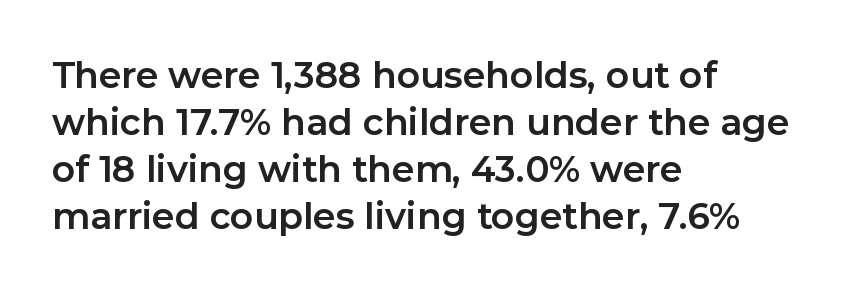
Q: Is the text bold? A: Yes.
Q: Is the text italic (slanted)? A: No, it is upright.
Q: Is the typeface a serif or a sans-serif typeface? A: Sans-serif.
Q: Is the text underlined? A: No.
Q: How is the paragraph aligned? A: Left-aligned.
Q: Is the spacing between letters normal or unusually wide? A: Normal.
Q: Is the spacing between lines tight, normal or loose? A: Normal.
Q: Width (condensed, normal, or wide)? A: Normal.
Q: Stroke contrast? A: Low.
Q: x-height? A: Medium.
Q: Monospaced? A: No.
